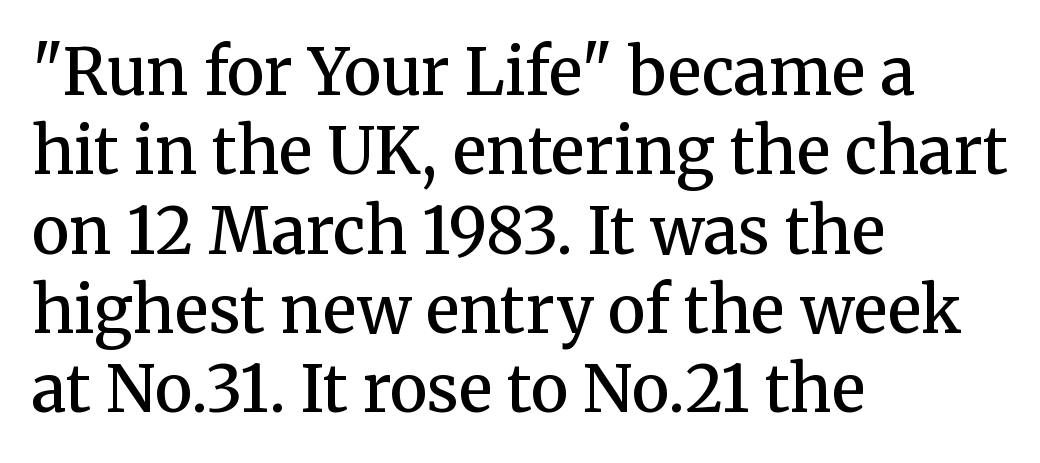
Regarding serifs, this sample has them. Reading down the block, your eye returns to a fixed left position each line. Observe the ordinary spacing: letters are neighbours, not strangers. A typesetter would call this proportional, since set widths differ per character.
